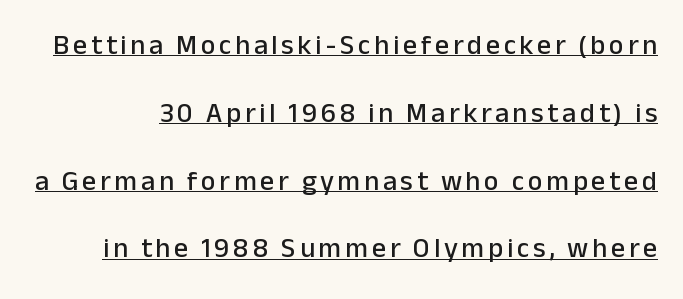
Q: Is the text italic (slanted)? A: No, it is upright.
Q: Is the typeface a serif or a sans-serif typeface? A: Sans-serif.
Q: Is the text underlined? A: Yes.
Q: Is the spacing between lines tight, normal or loose? A: Loose.
Q: Width (condensed, normal, or wide)? A: Normal.
Q: Stroke contrast? A: Low.
Q: x-height? A: Medium.
Q: Monospaced? A: No.
